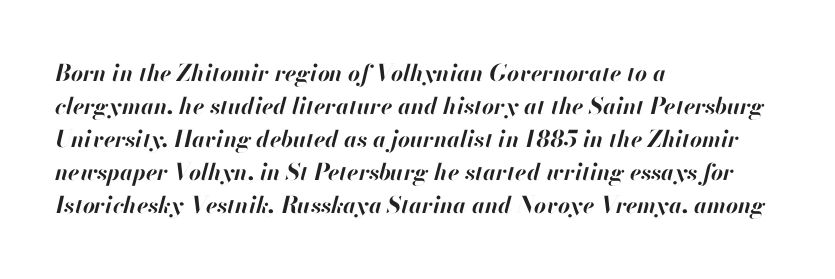
Bare-footed words on every line. One glance says typical: line gaps are just what's usual. Typographic density is high because the face is bold. Horizontal alignment here is leftward, the default for most running prose.
